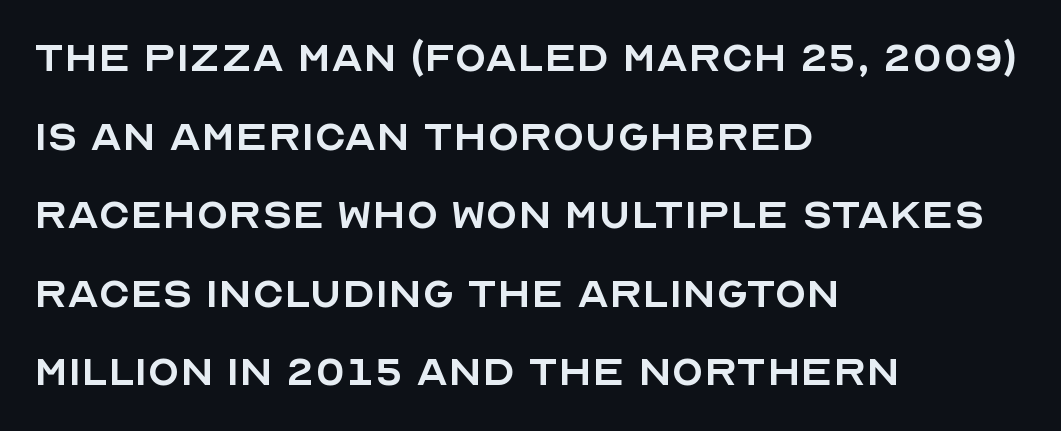
Q: Is the text bold? A: No.
Q: Is the text italic (slanted)? A: No, it is upright.
Q: Is the typeface a serif or a sans-serif typeface? A: Sans-serif.
Q: Is the text underlined? A: No.
Q: How is the paragraph aligned? A: Left-aligned.
Q: Is the spacing between letters normal or unusually wide? A: Normal.
Q: Is the spacing between lines tight, normal or loose? A: Normal.
Q: Width (condensed, normal, or wide)? A: Normal.
Q: x-height? A: Large.
Q: Monospaced? A: No.
